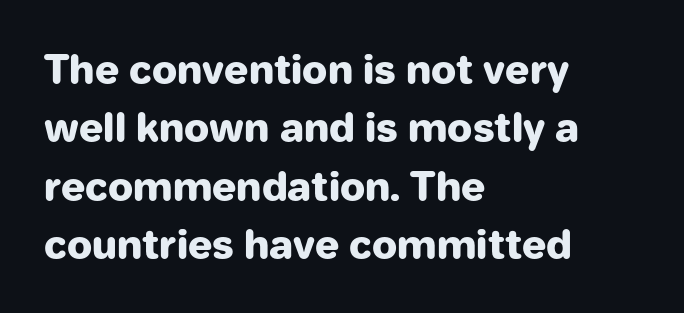
Q: Is the text bold? A: Yes.
Q: Is the text italic (slanted)? A: No, it is upright.
Q: Is the typeface a serif or a sans-serif typeface? A: Sans-serif.
Q: Is the text underlined? A: No.
Q: How is the paragraph aligned? A: Left-aligned.
Q: Is the spacing between letters normal or unusually wide? A: Normal.
Q: Is the spacing between lines tight, normal or loose? A: Normal.
Q: Width (condensed, normal, or wide)? A: Normal.
Q: Stroke contrast? A: Low.
Q: x-height? A: Medium.
Q: Monospaced? A: No.
